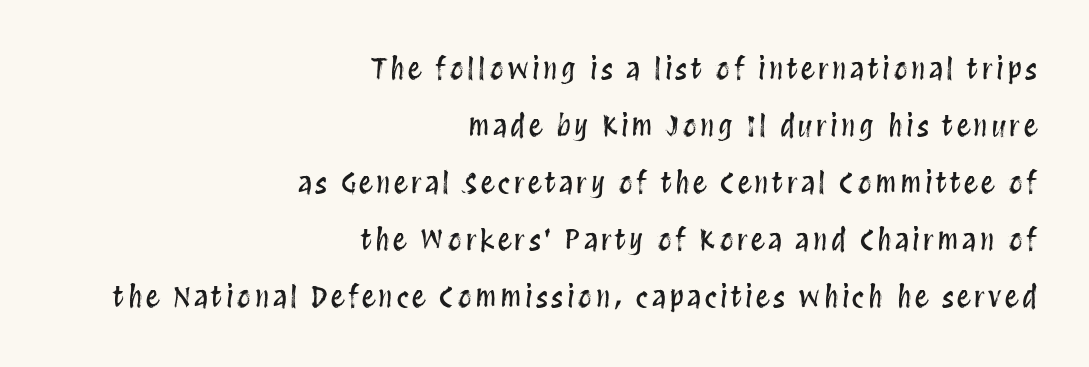
The image shows 28 px condensed type, upright; set right-aligned, loose line spacing (2.04x), not underlined; medium stroke contrast and a large x-height.
